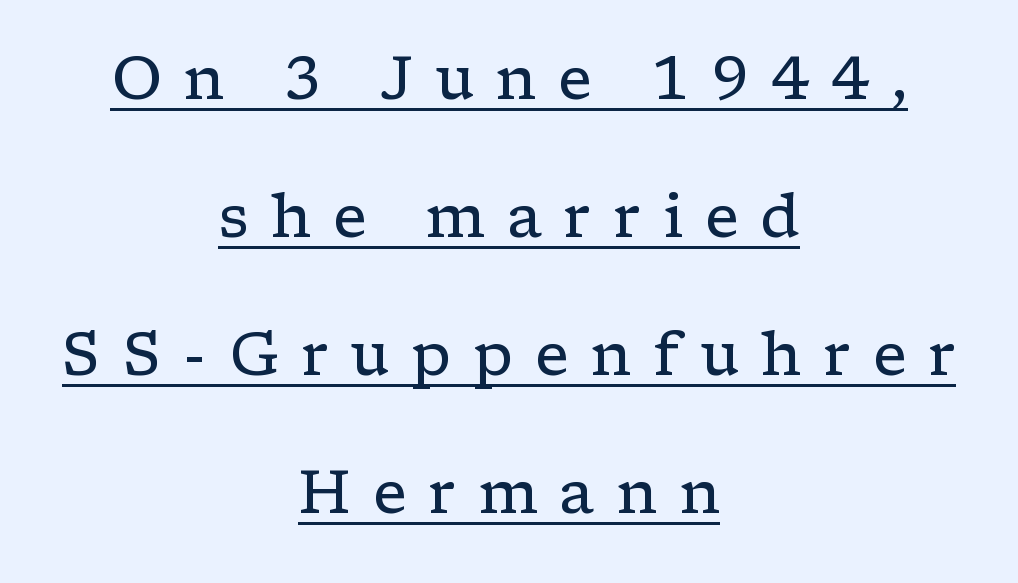
The sample's only ornament is a line tracing under the words. Each word looks stretched out because of the extra space between its letters. Heaviness? Minimal to ordinary, like unemphasized prose. Spacing verdict: proportional, widths tailored to each character. The face used here is seriffed, in the tradition of book romans.
